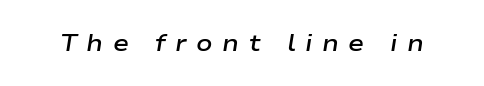
The specimen reads as italic at a glance. The area under the type is left untouched. Caption: semibold face, moderately heavy strokes. Look at the tracking — it's clearly loosened, letters drifting apart.
